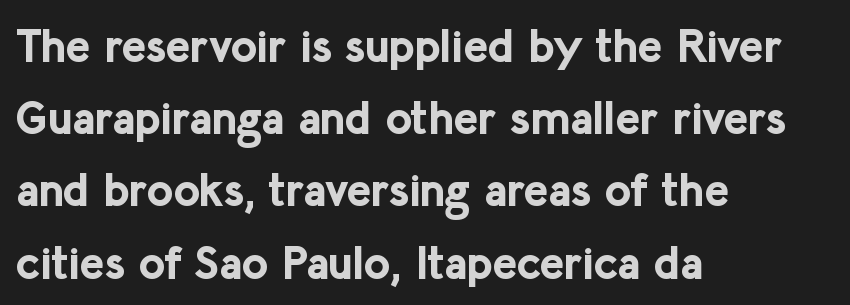
{"serif": "no", "italic": "no", "bold": "yes", "weight": "bold", "width": "normal", "stroke_contrast": "low", "x_height": "medium", "monospaced": "no", "underline": "no", "align": "left", "line_spacing": "normal", "line_spacing_ratio": 1.57, "letter_spacing": "normal", "letter_spacing_em": 0.0, "glyph_px": 46}
